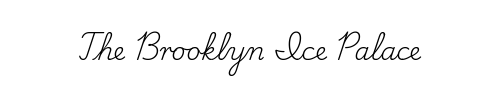
The image shows 25 px text type; set normal letter spacing, not underlined.
